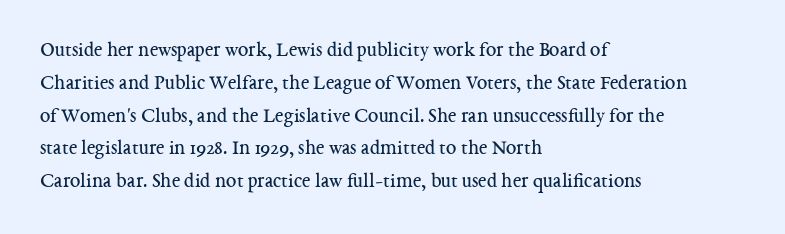
Upright lettering throughout. The rows are spaced the way most documents space them. These lines stack with their left ends in a neat column. The space beneath each line is pristine and unruled. This sample uses plain, unmodified letter spacing. Stem width sits at or under what a default text font uses.
